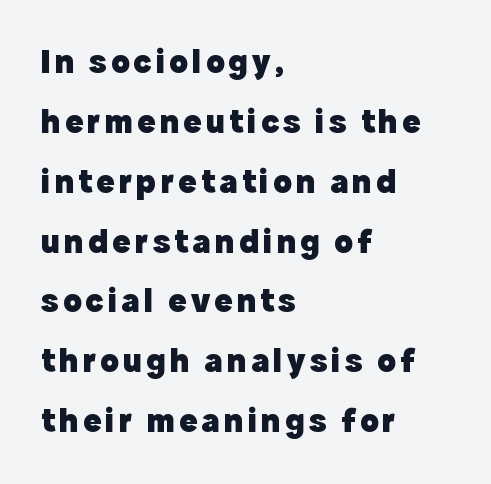
Q: Is the text bold? A: Yes.
Q: Is the text italic (slanted)? A: No, it is upright.
Q: Is the typeface a serif or a sans-serif typeface? A: Sans-serif.
Q: Is the text underlined? A: No.
Q: How is the paragraph aligned? A: Left-aligned.
Q: Width (condensed, normal, or wide)? A: Normal.
Q: x-height? A: Medium.
Q: Monospaced? A: No.
